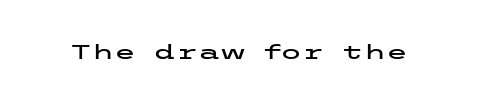
Q: Is the text italic (slanted)? A: No, it is upright.
Q: Is the text underlined? A: No.
Q: Is the spacing between letters normal or unusually wide? A: Normal.
